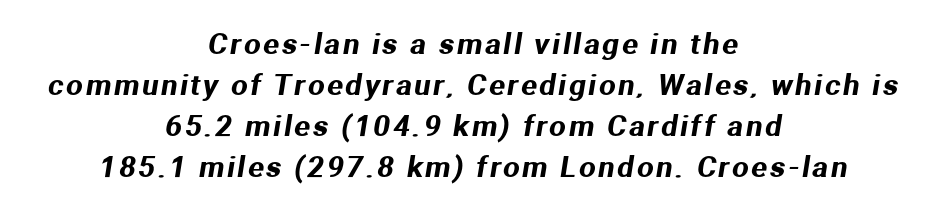
Q: Is the typeface a serif or a sans-serif typeface? A: Sans-serif.
Q: Is the text underlined? A: No.
Q: How is the paragraph aligned? A: Centered.
Q: Is the spacing between lines tight, normal or loose? A: Normal.
Q: Width (condensed, normal, or wide)? A: Normal.
Q: Stroke contrast? A: Medium.
Q: x-height? A: Medium.
Q: Monospaced? A: No.
